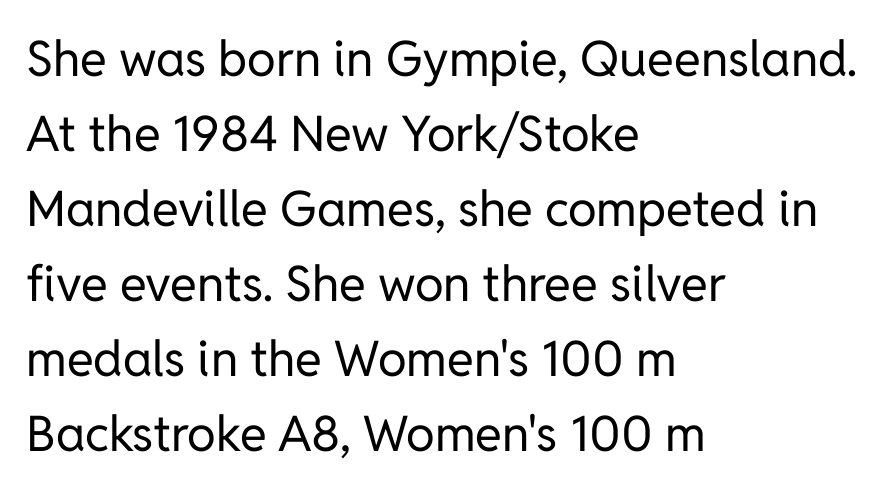
The image shows 49 px regular-weight sans-serif type, upright; set left-aligned, normal line spacing (1.53x), normal letter spacing, not underlined; low stroke contrast and a medium x-height.
